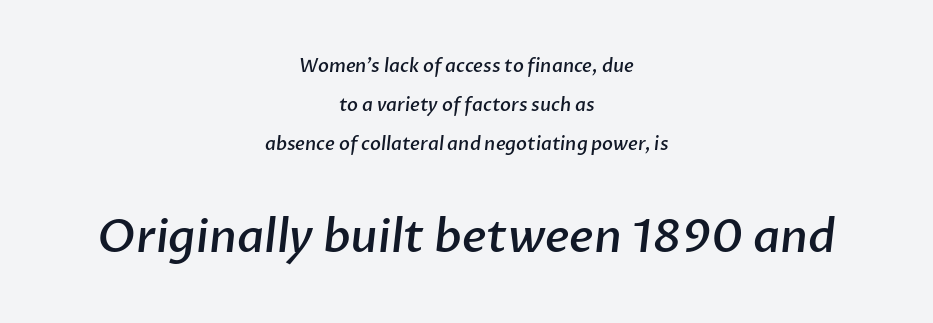
The rendering uses a large line-height, opening up the rows. Casual observation: everything's sitting right in the middle. The gaps between neighbouring characters are ordinary and unremarkable. Lines of text with bare space underneath. Stroke terminals: plain, sans-serif. Bigger letters appear in the bottom chunk; the top chunk is reduced.
